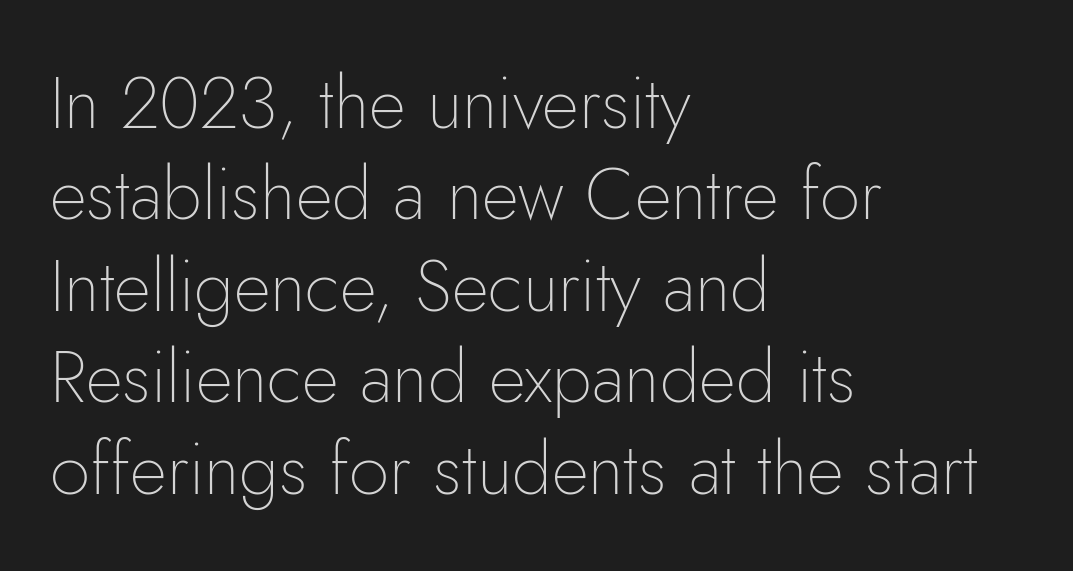
The image shows 72 px thin sans-serif type, upright; set left-aligned, normal line spacing (1.27x), normal letter spacing, not underlined; low stroke contrast and a small x-height.
